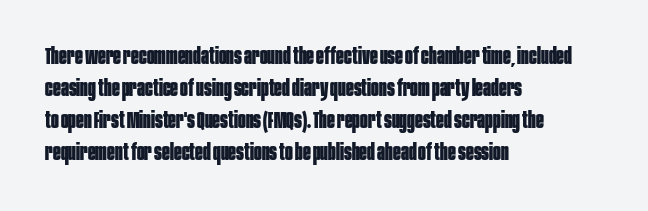
Q: Is the text bold? A: Yes.
Q: Is the text italic (slanted)? A: No, it is upright.
Q: Is the text underlined? A: No.
Q: How is the paragraph aligned? A: Left-aligned.
Q: Is the spacing between letters normal or unusually wide? A: Normal.
Q: Is the spacing between lines tight, normal or loose? A: Normal.
